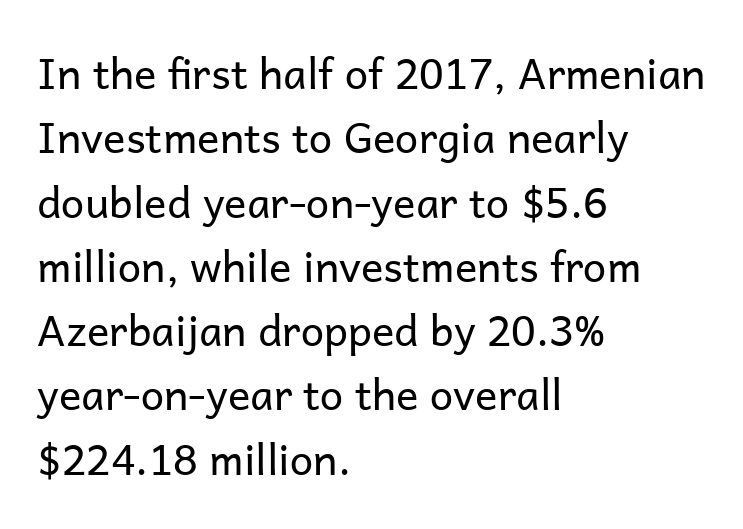
Q: Is the text bold? A: No.
Q: Is the text italic (slanted)? A: No, it is upright.
Q: Is the typeface a serif or a sans-serif typeface? A: Sans-serif.
Q: Is the text underlined? A: No.
Q: How is the paragraph aligned? A: Left-aligned.
Q: Is the spacing between letters normal or unusually wide? A: Normal.
Q: Is the spacing between lines tight, normal or loose? A: Normal.
Q: Width (condensed, normal, or wide)? A: Normal.
Q: Stroke contrast? A: Low.
Q: x-height? A: Medium.
Q: Monospaced? A: No.
